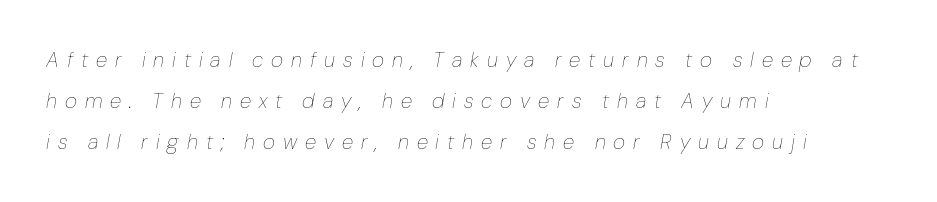
{"italic": "yes", "lean": "right", "slant_degrees": 10, "bold": "no", "underline": "no", "align": "left", "line_spacing": "loose", "line_spacing_ratio": 1.95, "letter_spacing": "wide", "letter_spacing_em": 0.38, "glyph_px": 21}
